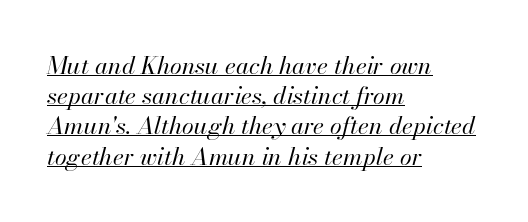
The image shows 24 px text type, italic (leaning right); set left-aligned, normal line spacing (1.26x), normal letter spacing, underlined.
